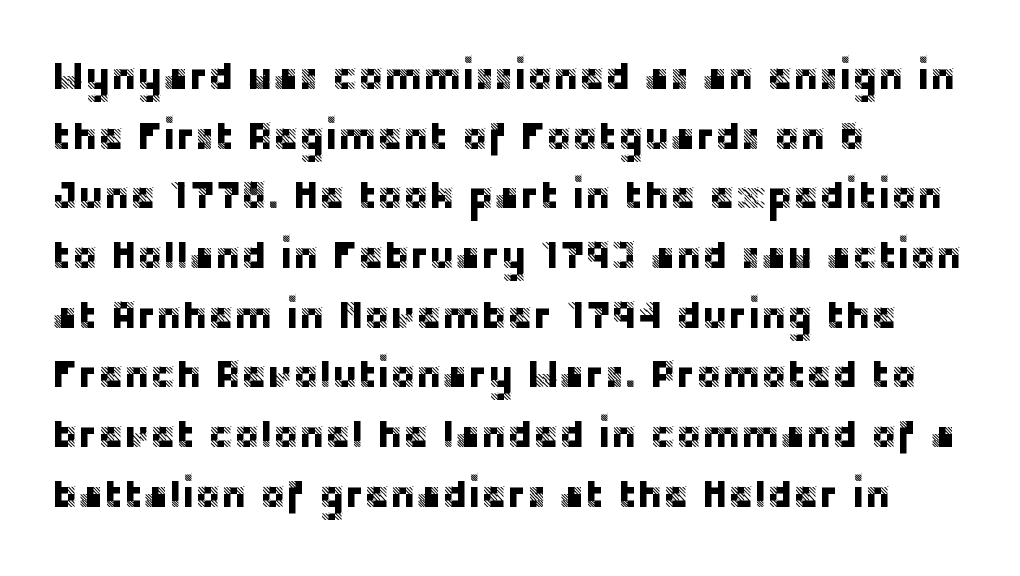
{"serif": "no", "italic": "no", "width": "normal", "stroke_contrast": "low", "x_height": "large", "monospaced": "no", "underline": "no", "align": "left", "line_spacing": "normal", "line_spacing_ratio": 1.53, "letter_spacing": "normal", "letter_spacing_em": 0.0, "glyph_px": 39}
